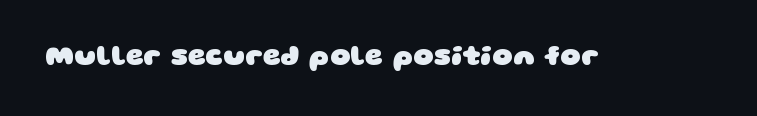
The image shows 28 px heavy, wide sans-serif type; set normal letter spacing, not underlined; low stroke contrast and a large x-height.
